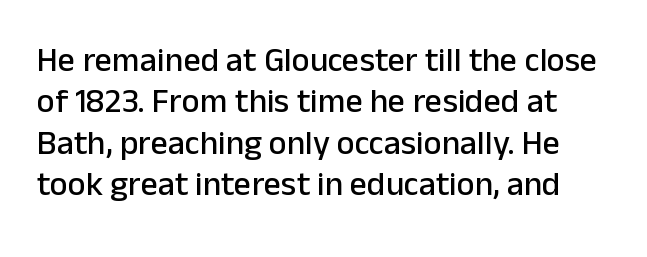
Q: Is the text italic (slanted)? A: No, it is upright.
Q: Is the typeface a serif or a sans-serif typeface? A: Sans-serif.
Q: Is the text underlined? A: No.
Q: Is the spacing between letters normal or unusually wide? A: Normal.
Q: Width (condensed, normal, or wide)? A: Normal.
Q: Stroke contrast? A: Low.
Q: x-height? A: Medium.
Q: Monospaced? A: No.
